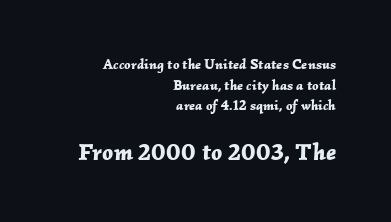
These two chunks differ in scale, with the bottom chunk taking the larger measure. Vertical spacing — default. Right-aligned paragraph, ragged on the left. Check under the words: just untouched page. The gaps between neighbouring characters are ordinary and unremarkable.
